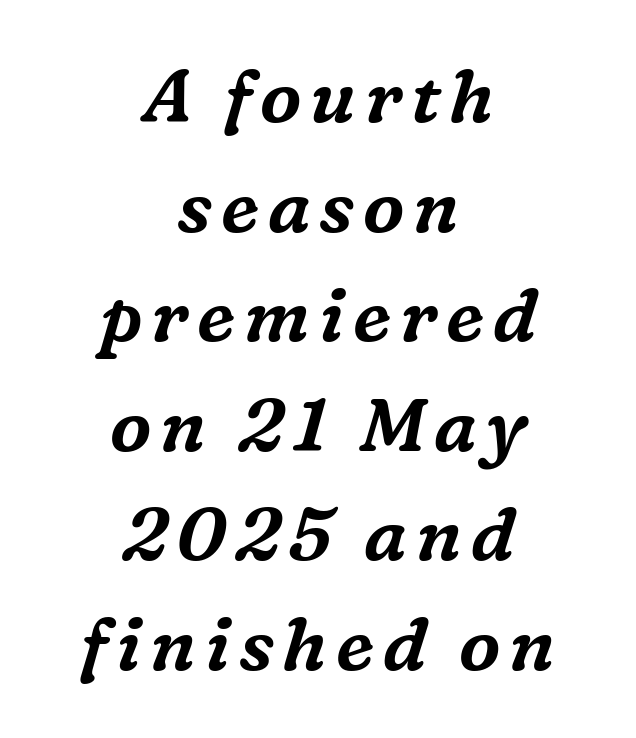
Q: Is the text italic (slanted)? A: Yes, it leans right by about 16 degrees.
Q: Is the typeface a serif or a sans-serif typeface? A: Serif.
Q: Is the text underlined? A: No.
Q: How is the paragraph aligned? A: Centered.
Q: Is the spacing between lines tight, normal or loose? A: Normal.
Q: Width (condensed, normal, or wide)? A: Normal.
Q: Stroke contrast? A: Medium.
Q: x-height? A: Medium.
Q: Monospaced? A: No.
